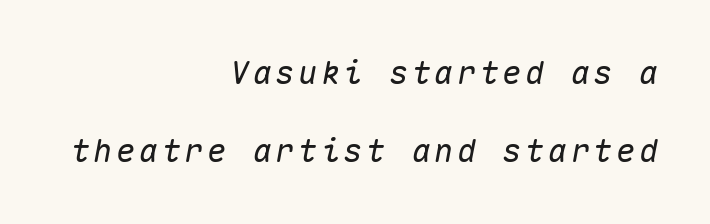
{"italic": "yes", "lean": "right", "slant_degrees": 10, "width": "normal", "stroke_contrast": "medium", "x_height": "medium", "monospaced": "yes", "underline": "no", "align": "right", "line_spacing": "loose", "line_spacing_ratio": 2.44, "glyph_px": 32}
